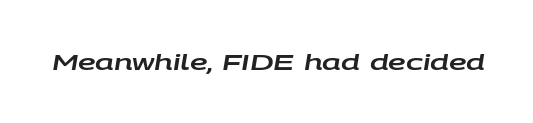
{"italic": "yes", "lean": "right", "slant_degrees": 9, "underline": "no", "letter_spacing": "normal", "letter_spacing_em": 0.0, "glyph_px": 22}
